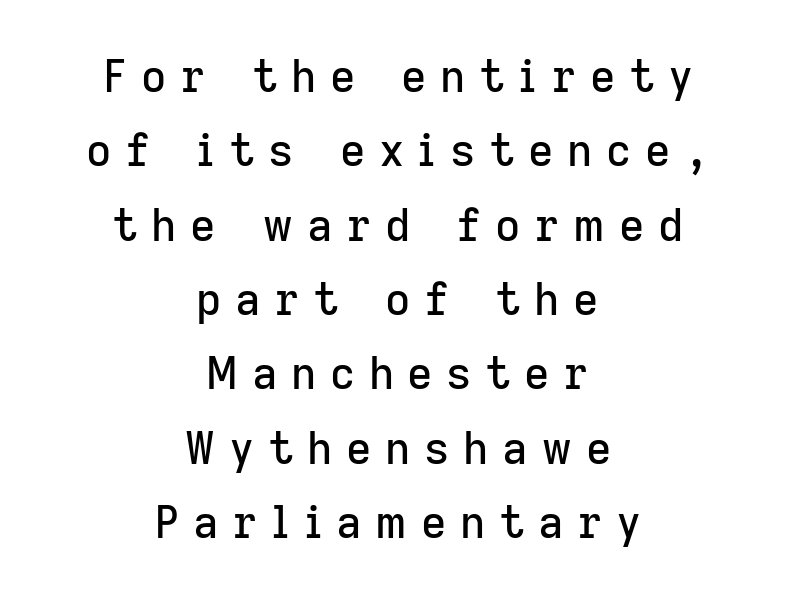
{"serif": "no", "italic": "no", "width": "normal", "stroke_contrast": "low", "x_height": "medium", "monospaced": "no", "underline": "no", "align": "center", "line_spacing": "normal", "line_spacing_ratio": 1.69, "letter_spacing": "wide", "letter_spacing_em": 0.31, "glyph_px": 44}
